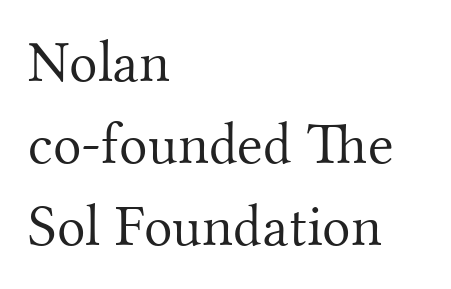
This sample has the flowing, uneven cadence of proportional lettering. Italic: no, the glyphs are upright roman. Quick note: underline off. The glyphs in this specimen are seriffed. Stems here are at most as thick as an everyday book face.
